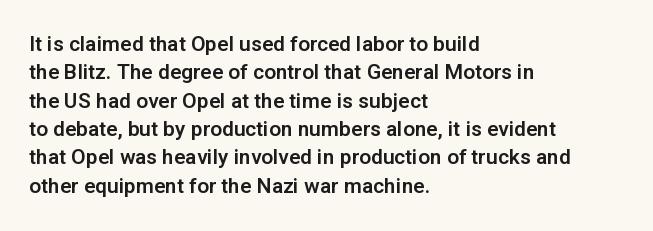
Q: Is the text italic (slanted)? A: No, it is upright.
Q: Is the text underlined? A: No.
Q: How is the paragraph aligned? A: Left-aligned.
Q: Is the spacing between letters normal or unusually wide? A: Normal.
Q: Is the spacing between lines tight, normal or loose? A: Normal.
